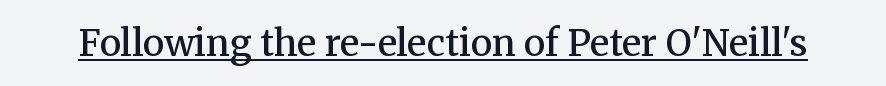
A typesetter would call this proportional, since set widths differ per character. What stands out about the letter spacing? Nothing — it is the standard amount. This is underlined copy, the kind a proofreader might mark for attention. Notice how the stems are strictly vertical — no italics here. Regarding serifs, this sample has them. Does the weight exceed regular? Yes, but only to semibold.
